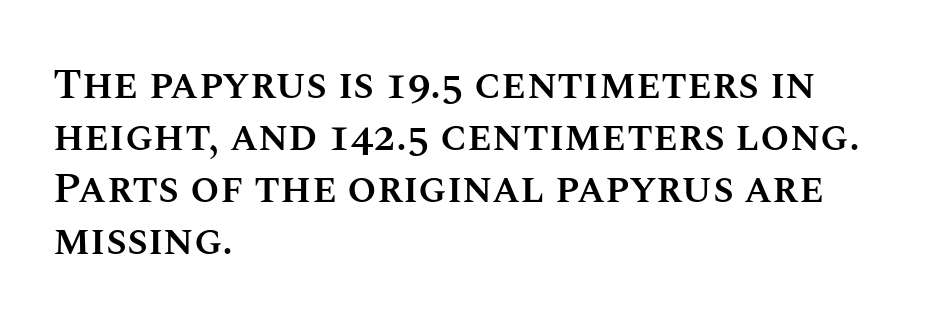
Q: Is the text bold? A: Semi-bold.
Q: Is the text italic (slanted)? A: No, it is upright.
Q: Is the text underlined? A: No.
Q: How is the paragraph aligned? A: Left-aligned.
Q: Is the spacing between letters normal or unusually wide? A: Normal.
Q: Width (condensed, normal, or wide)? A: Normal.
Q: Stroke contrast? A: Medium.
Q: x-height? A: Large.
Q: Monospaced? A: No.
